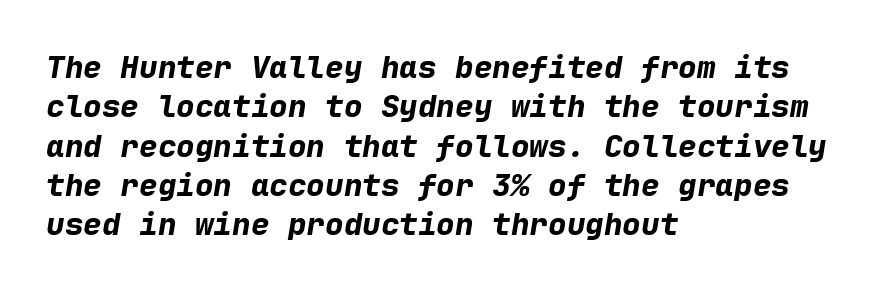
Q: Is the text bold? A: Yes.
Q: Is the text italic (slanted)? A: Yes, it leans right by about 9 degrees.
Q: Is the text underlined? A: No.
Q: How is the paragraph aligned? A: Left-aligned.
Q: Is the spacing between letters normal or unusually wide? A: Normal.
Q: Is the spacing between lines tight, normal or loose? A: Normal.
Q: Width (condensed, normal, or wide)? A: Normal.
Q: Stroke contrast? A: Low.
Q: x-height? A: Medium.
Q: Monospaced? A: Yes.
